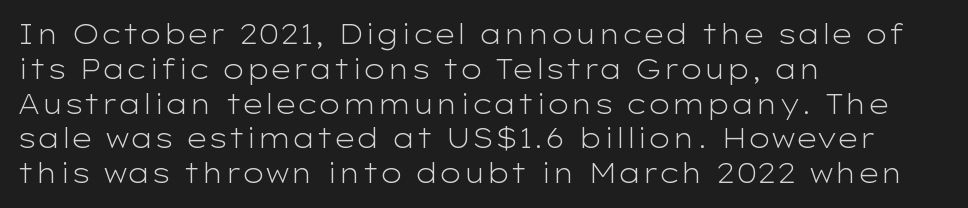
{"italic": "no", "bold": "no", "underline": "no", "align": "left", "line_spacing": "normal", "line_spacing_ratio": 1.29, "letter_spacing": "normal", "letter_spacing_em": 0.0, "glyph_px": 27}
